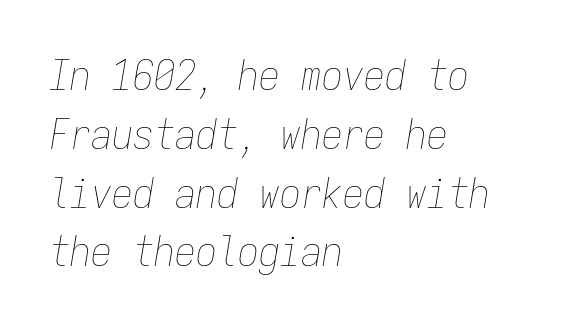
Q: Is the text bold? A: No.
Q: Is the text italic (slanted)? A: Yes, it leans right by about 9 degrees.
Q: Is the text underlined? A: No.
Q: How is the paragraph aligned? A: Left-aligned.
Q: Is the spacing between letters normal or unusually wide? A: Normal.
Q: Is the spacing between lines tight, normal or loose? A: Normal.
Q: Width (condensed, normal, or wide)? A: Condensed.
Q: Stroke contrast? A: Low.
Q: x-height? A: Medium.
Q: Monospaced? A: Yes.
